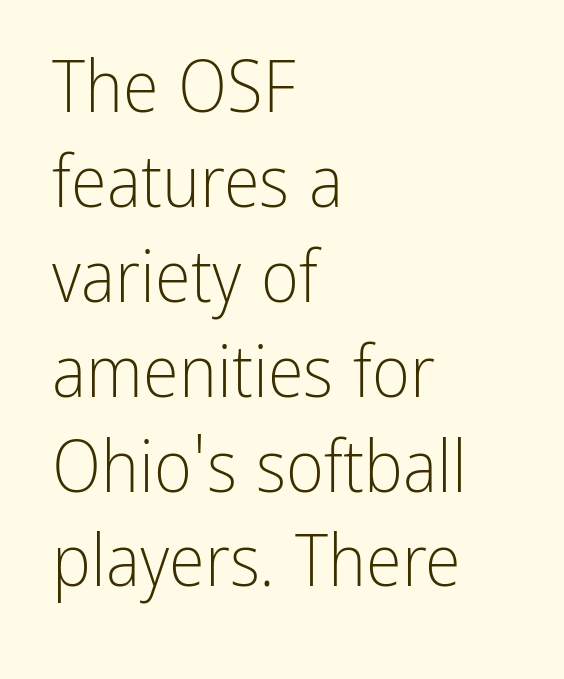
This is roman type, the default non-slanted kind. Tracking here is standard; glyphs follow each other at the usual distance. Leading: standard. You could not count columns in this text — the font is proportionally spaced. Ink coverage per letter is moderate at most.
